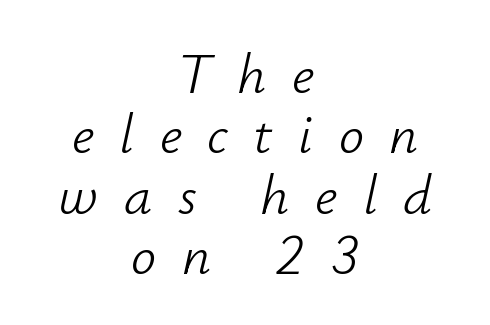
{"italic": "yes", "lean": "right", "slant_degrees": 12, "bold": "no", "weight": "light", "width": "normal", "stroke_contrast": "low", "x_height": "small", "monospaced": "no", "underline": "no", "align": "center", "line_spacing": "tight", "line_spacing_ratio": 1.08, "letter_spacing": "wide", "letter_spacing_em": 0.46, "glyph_px": 56}
